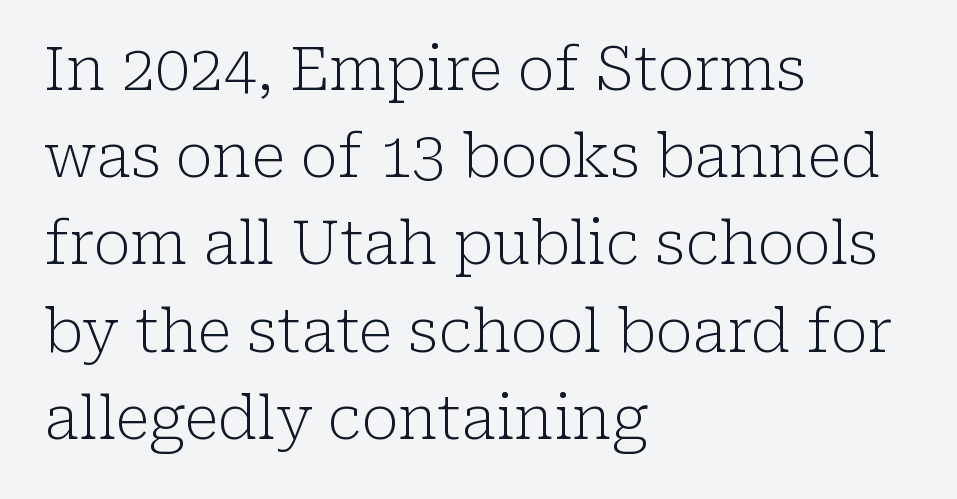
Q: Is the text bold? A: No.
Q: Is the text italic (slanted)? A: No, it is upright.
Q: Is the typeface a serif or a sans-serif typeface? A: Serif.
Q: Is the text underlined? A: No.
Q: How is the paragraph aligned? A: Left-aligned.
Q: Is the spacing between letters normal or unusually wide? A: Normal.
Q: Is the spacing between lines tight, normal or loose? A: Normal.
Q: Width (condensed, normal, or wide)? A: Normal.
Q: Stroke contrast? A: Low.
Q: x-height? A: Medium.
Q: Monospaced? A: No.
